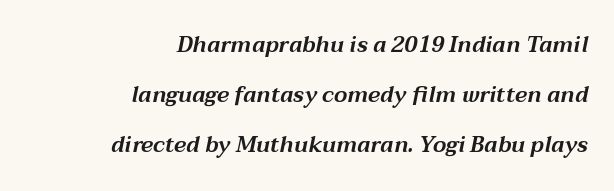
{"italic": "yes", "lean": "right", "slant_degrees": 12, "underline": "no", "align": "right", "line_spacing": "loose", "line_spacing_ratio": 2.28, "letter_spacing": "normal", "letter_spacing_em": 0.0, "glyph_px": 22}
